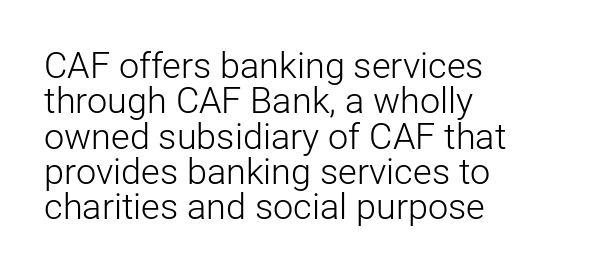
{"serif": "no", "italic": "no", "bold": "no", "weight": "light", "width": "normal", "stroke_contrast": "low", "x_height": "medium", "monospaced": "no", "underline": "no", "align": "left", "line_spacing": "tight", "line_spacing_ratio": 0.98, "letter_spacing": "normal", "letter_spacing_em": 0.0, "glyph_px": 36}
